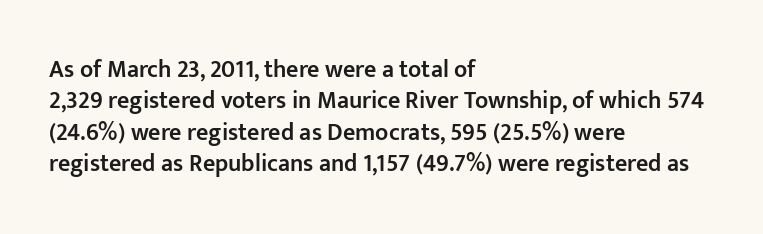
Q: Is the text bold? A: Semi-bold.
Q: Is the text italic (slanted)? A: No, it is upright.
Q: Is the text underlined? A: No.
Q: How is the paragraph aligned? A: Left-aligned.
Q: Is the spacing between letters normal or unusually wide? A: Normal.
Q: Is the spacing between lines tight, normal or loose? A: Normal.
